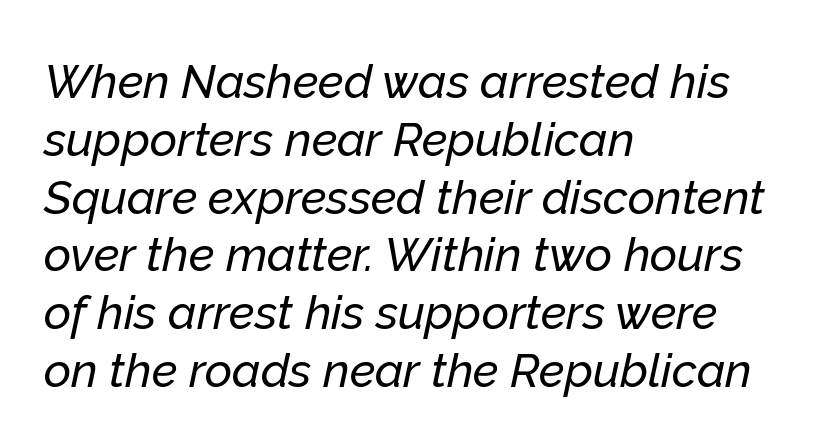
Caption: standard tracking, unaltered. Compared with a centered layout, this one pins lines to the left instead. Just letters on the line, the space beneath them empty. These lines were composed using italics. The letters advance in unequal steps, a hallmark of proportional type.
